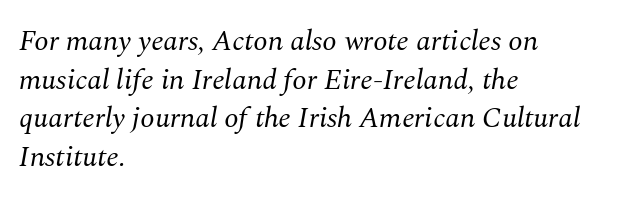
{"serif": "yes", "italic": "yes", "lean": "right", "slant_degrees": 10, "bold": "no", "weight": "regular", "width": "normal", "stroke_contrast": "medium", "x_height": "medium", "monospaced": "no", "underline": "no", "align": "left", "line_spacing": "normal", "line_spacing_ratio": 1.33, "letter_spacing": "normal", "letter_spacing_em": 0.0, "glyph_px": 29}
